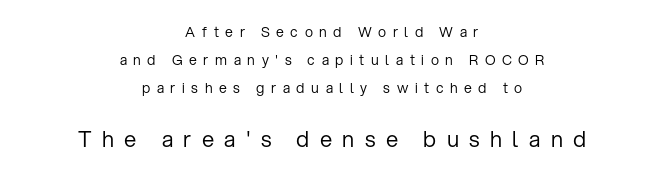
Q: Is the text bold? A: No.
Q: Is the text italic (slanted)? A: No, it is upright.
Q: Is the text underlined? A: No.
Q: How is the paragraph aligned? A: Centered.
Q: Is the spacing between letters normal or unusually wide? A: Unusually wide.
Q: Is the spacing between lines tight, normal or loose? A: Loose.
Q: Which block of text is set in a larger size, the first (top) or the second (bottom)? A: The second (bottom) one.
